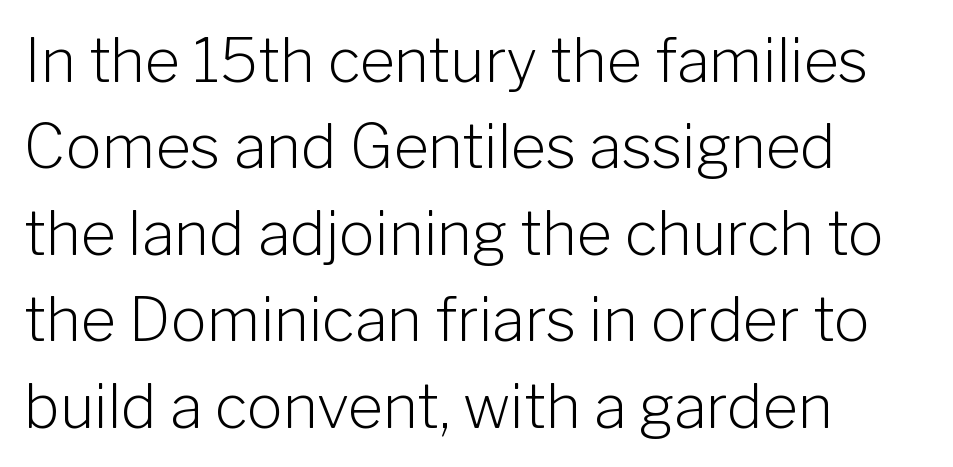
The image shows 60 px light sans-serif type, upright; set left-aligned, normal line spacing (1.44x), normal letter spacing, not underlined; low stroke contrast and a medium x-height.
